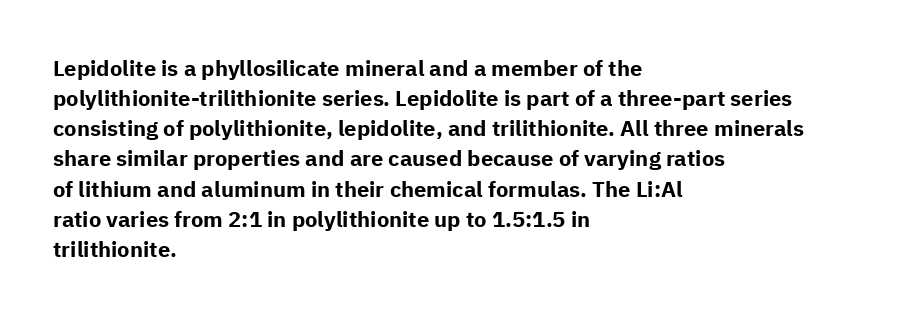
The paragraph shown leans on its left margin. This block has exactly the height ordinary leading produces. Italic: no, the glyphs are upright roman. The baseline area is clear.
